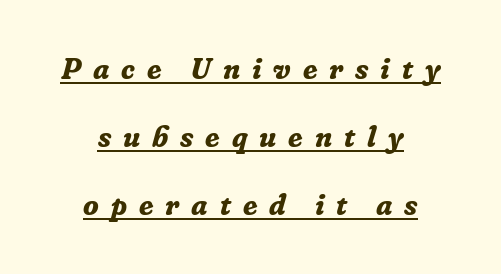
The image shows 29 px bold serif type, italic (leaning right); set centered, loose line spacing (2.35x), unusually wide letter spacing (+0.41 em), underlined; low stroke contrast and a medium x-height.
